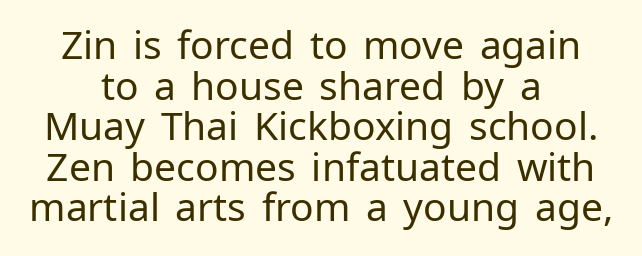
Reading down the column, the eye jumps only a short way to each next line. This rendering leaves character spacing at its baseline value. Upright lettering throughout. The face used here is proportionally spaced, like ordinary book or web type. The string is rendered with underlining switched off. Observe the absence of serifs on each vertical stroke in this sample.
